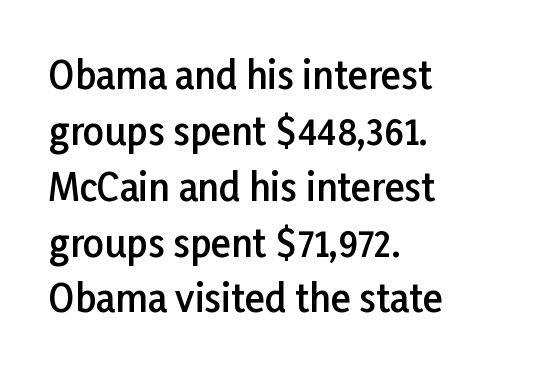
Q: Is the text bold? A: Semi-bold.
Q: Is the text italic (slanted)? A: No, it is upright.
Q: Is the typeface a serif or a sans-serif typeface? A: Sans-serif.
Q: Is the text underlined? A: No.
Q: How is the paragraph aligned? A: Left-aligned.
Q: Is the spacing between letters normal or unusually wide? A: Normal.
Q: Is the spacing between lines tight, normal or loose? A: Normal.
Q: Width (condensed, normal, or wide)? A: Normal.
Q: Stroke contrast? A: Low.
Q: x-height? A: Medium.
Q: Monospaced? A: No.
